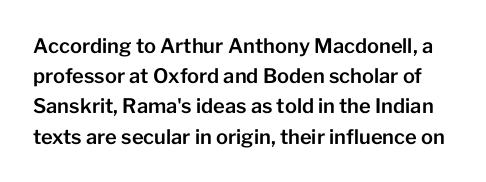
Q: Is the text italic (slanted)? A: No, it is upright.
Q: Is the text underlined? A: No.
Q: Is the spacing between letters normal or unusually wide? A: Normal.
Q: Is the spacing between lines tight, normal or loose? A: Normal.
